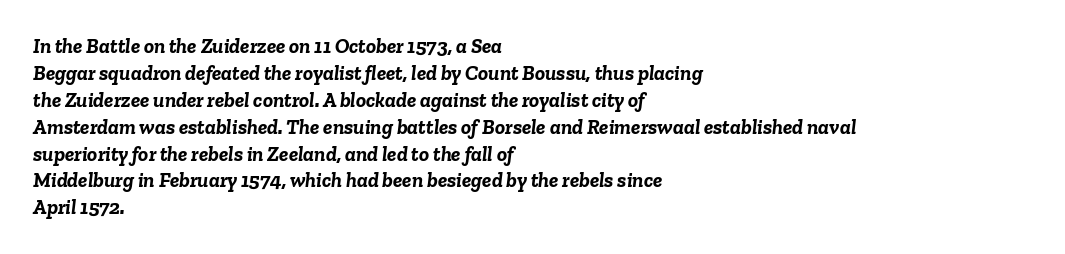
The image shows 21 px bold type, italic (leaning right); set left-aligned, normal line spacing (1.28x), normal letter spacing, not underlined.
